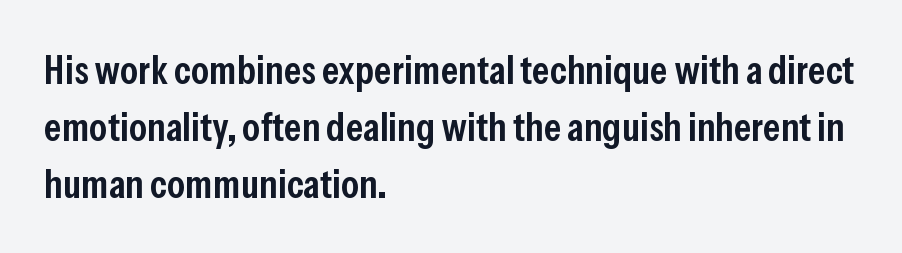
Q: Is the text bold? A: Semi-bold.
Q: Is the text italic (slanted)? A: No, it is upright.
Q: Is the typeface a serif or a sans-serif typeface? A: Sans-serif.
Q: Is the text underlined? A: No.
Q: How is the paragraph aligned? A: Left-aligned.
Q: Is the spacing between letters normal or unusually wide? A: Normal.
Q: Is the spacing between lines tight, normal or loose? A: Normal.
Q: Width (condensed, normal, or wide)? A: Condensed.
Q: Stroke contrast? A: Low.
Q: x-height? A: Medium.
Q: Monospaced? A: No.
